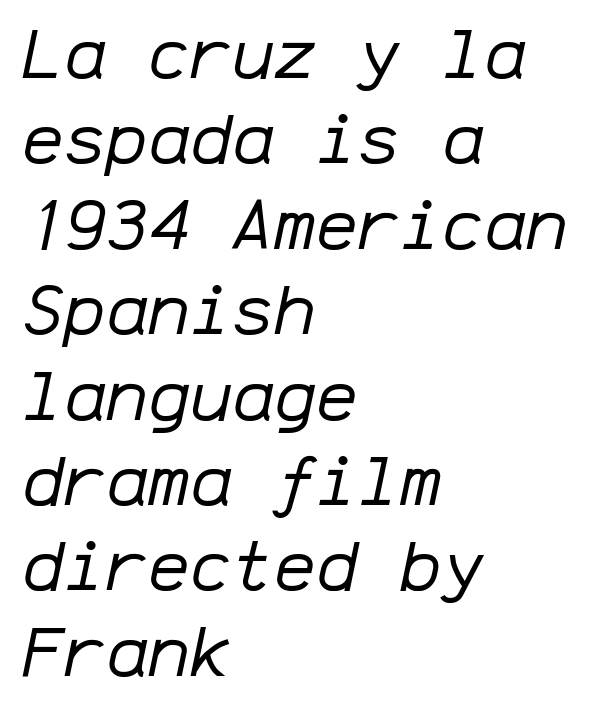
The weight would be labelled regular, book, light, or lighter still. Tracking value appears to be zero — textbook default spacing. Words float on clear page, feet unadorned. The face used here has a pronounced slope to its letters. Line starts are locked; line ends wander. Fixed-width glyphs throughout — classic coding-font behaviour.
